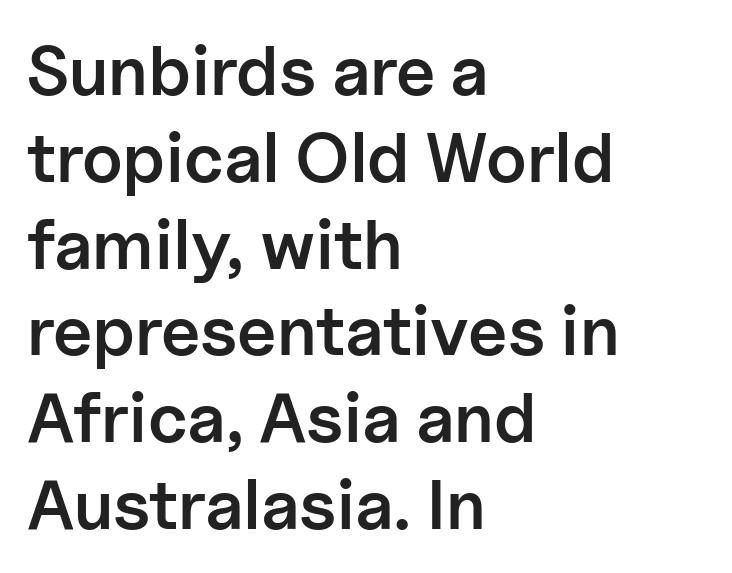
The area under the type is left untouched. In terms of letterspacing, this is plain default setting. Tall strokes in this sample are plumb rather than angled. The lines are quadded left. Nope, no serifs anywhere on these letters. The letters advance in unequal steps, a hallmark of proportional type.
